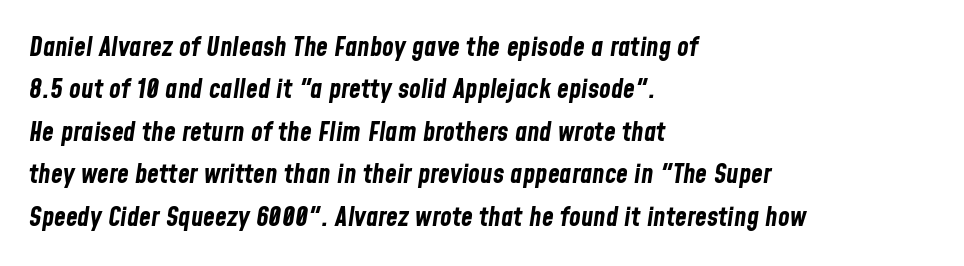
The rendering anchors every line to the left-hand side. A typesetter would call this leading conventional body-copy spacing. Default kerning and tracking; the words read as compact shapes. A bare baseline throughout the passage. Characters are canted at an angle relative to the baseline's perpendicular.
